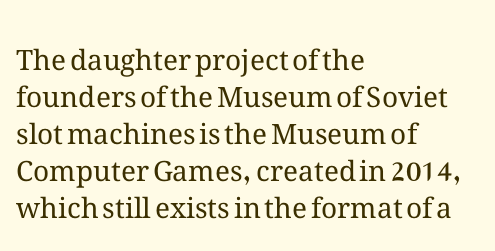
Notice how descenders clear the ascenders below comfortably — that's standard leading. Character widths vary here, with narrow letters taking less room than wide ones. Rule under the text: the space is simply empty. Caption: standard tracking, unaltered. The rendering anchors every line to the left-hand side. Weight class: somewhere from thin through regular.
